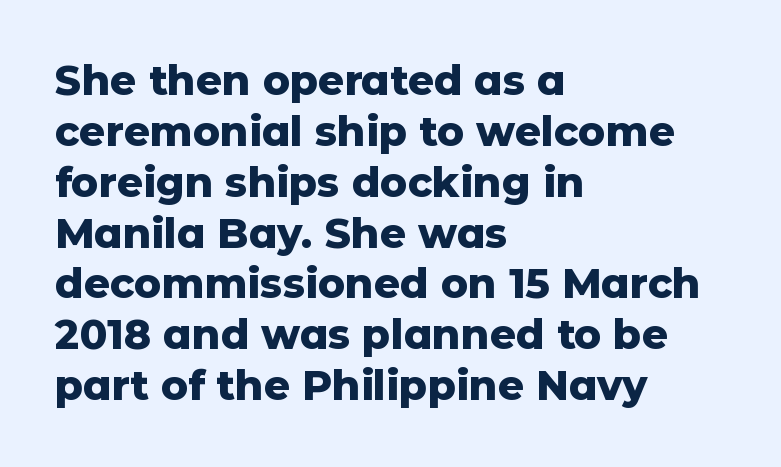
Lines of text with bare space underneath. I'd describe the lettering as bold — thick and assertive. Do the characters align in a grid? No, the font is proportional. Short and long lines alike share a common starting point at left. In terms of posture, this sample is upright. The designer went with a sans here, leaving each stem footless.
